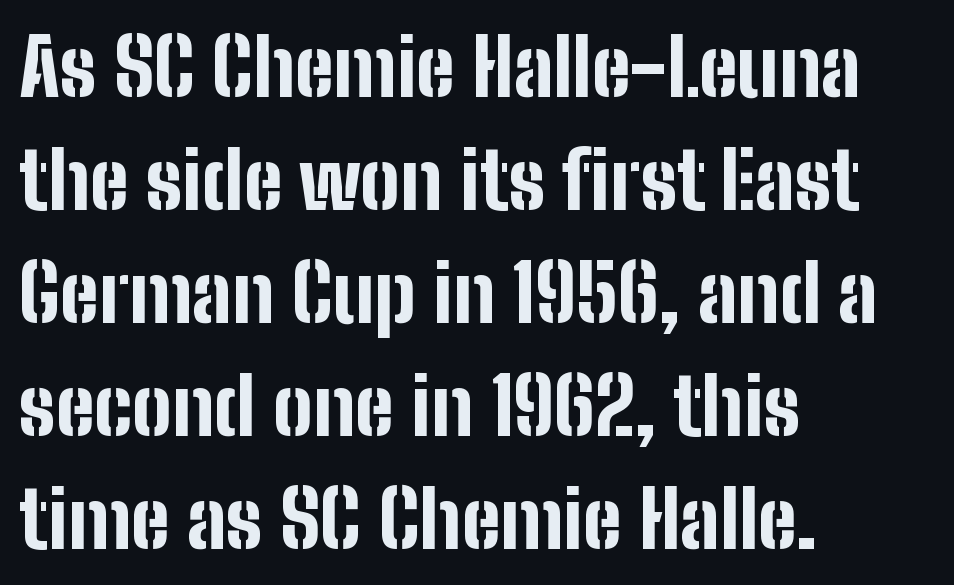
{"serif": "no", "italic": "no", "bold": "yes", "weight": "bold", "width": "condensed", "stroke_contrast": "low", "x_height": "medium", "monospaced": "no", "underline": "no", "align": "left", "line_spacing": "normal", "line_spacing_ratio": 1.43, "letter_spacing": "normal", "letter_spacing_em": 0.0, "glyph_px": 79}
